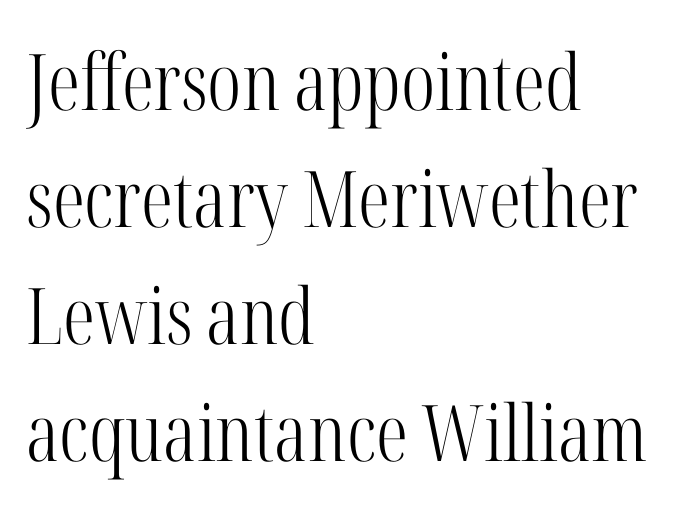
Q: Is the text bold? A: No.
Q: Is the text italic (slanted)? A: No, it is upright.
Q: Is the typeface a serif or a sans-serif typeface? A: Serif.
Q: Is the text underlined? A: No.
Q: How is the paragraph aligned? A: Left-aligned.
Q: Is the spacing between letters normal or unusually wide? A: Normal.
Q: Is the spacing between lines tight, normal or loose? A: Normal.
Q: Width (condensed, normal, or wide)? A: Condensed.
Q: Stroke contrast? A: High.
Q: x-height? A: Medium.
Q: Monospaced? A: No.
